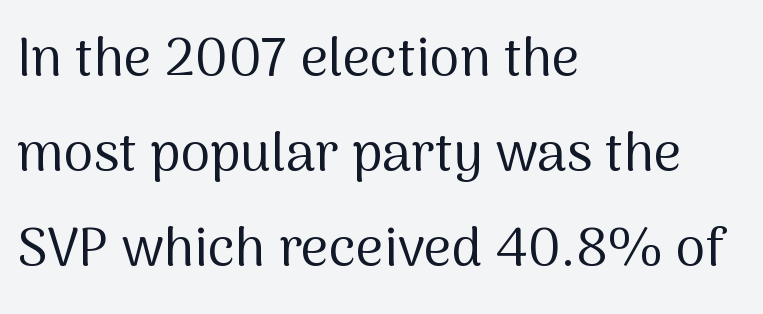
{"serif": "no", "italic": "no", "bold": "no", "weight": "regular", "width": "normal", "stroke_contrast": "medium", "x_height": "medium", "monospaced": "no", "underline": "no", "align": "left", "line_spacing_ratio": 1.76, "letter_spacing": "normal", "letter_spacing_em": 0.0, "glyph_px": 54}
